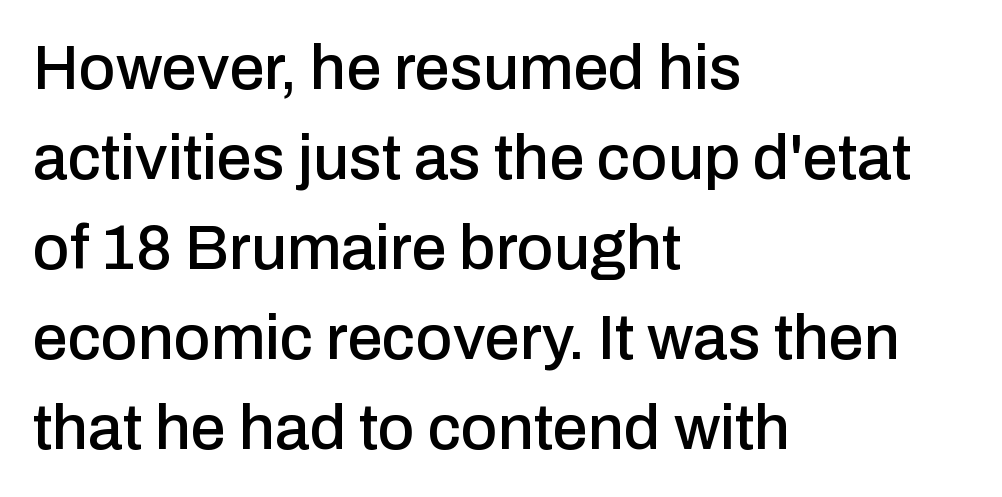
Q: Is the text italic (slanted)? A: No, it is upright.
Q: Is the typeface a serif or a sans-serif typeface? A: Sans-serif.
Q: Is the text underlined? A: No.
Q: How is the paragraph aligned? A: Left-aligned.
Q: Is the spacing between letters normal or unusually wide? A: Normal.
Q: Is the spacing between lines tight, normal or loose? A: Normal.
Q: Width (condensed, normal, or wide)? A: Normal.
Q: Stroke contrast? A: Low.
Q: x-height? A: Medium.
Q: Monospaced? A: No.
